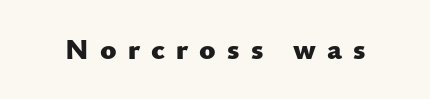
The image shows 30 px heavy sans-serif type, upright; set unusually wide letter spacing (+0.37 em), not underlined; low stroke contrast and a small x-height.
